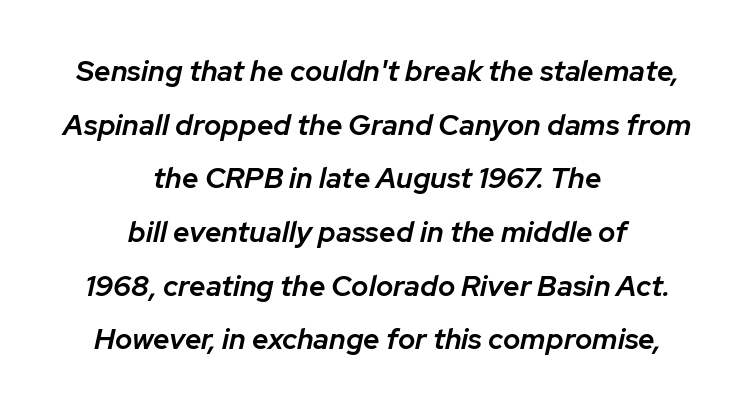
Q: Is the text bold? A: Semi-bold.
Q: Is the text italic (slanted)? A: Yes, it leans right by about 12 degrees.
Q: Is the text underlined? A: No.
Q: How is the paragraph aligned? A: Centered.
Q: Is the spacing between letters normal or unusually wide? A: Normal.
Q: Width (condensed, normal, or wide)? A: Normal.
Q: Stroke contrast? A: Low.
Q: x-height? A: Medium.
Q: Monospaced? A: No.
